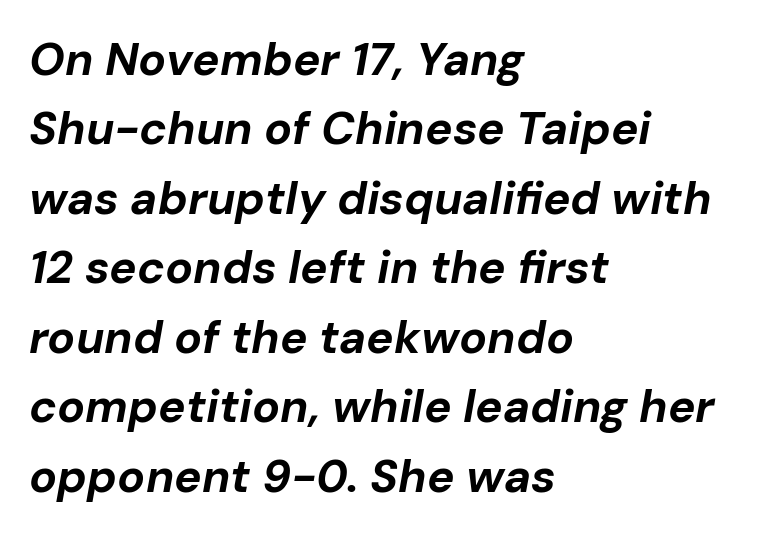
{"italic": "yes", "lean": "right", "slant_degrees": 10, "bold": "yes", "weight": "bold", "width": "normal", "stroke_contrast": "low", "x_height": "medium", "monospaced": "no", "underline": "no", "align": "left", "line_spacing": "normal", "line_spacing_ratio": 1.51, "letter_spacing": "normal", "letter_spacing_em": 0.0, "glyph_px": 46}
